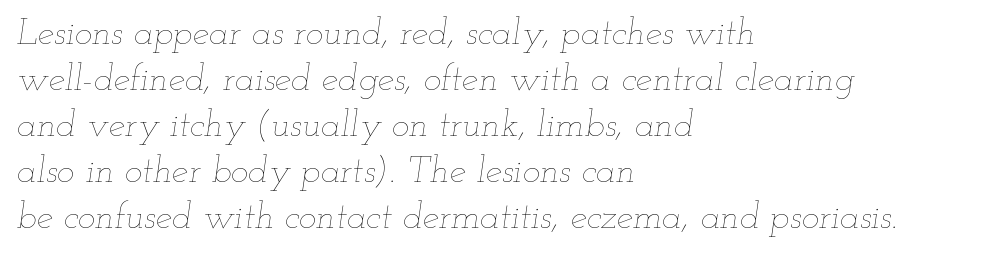
The image shows 37 px thin, wide type, italic (leaning right); set left-aligned, line spacing 1.24x, normal letter spacing, not underlined; low stroke contrast and a small x-height.
